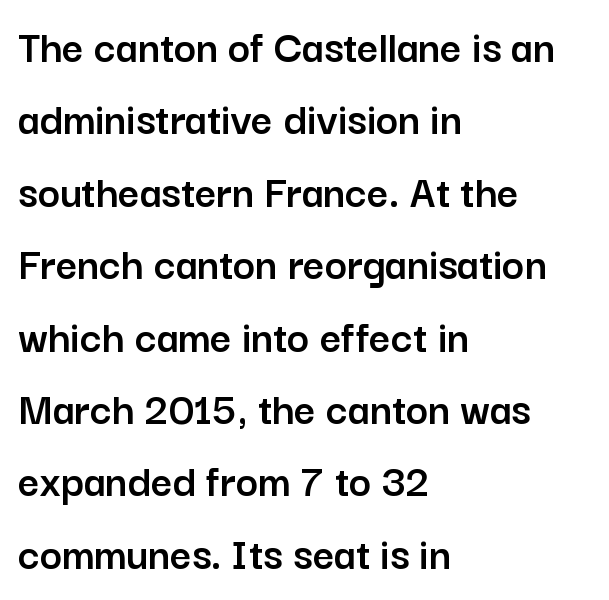
The rendering uses natural spacing where letterforms have individual widths. Anything drawn beneath the words? Only blank space. Does the copy run flush right? No — it runs flush left. These lines sit exactly where default settings would place them.
